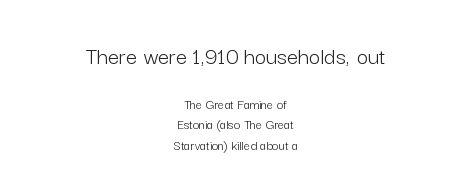
The image shows 25 px text type, upright; set centered, normal line spacing (1.47x), normal letter spacing, not underlined; the first (top) block is 1.79x larger.
